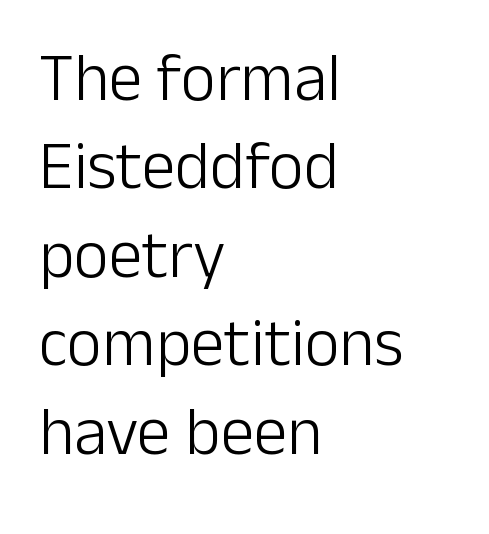
{"serif": "no", "italic": "no", "bold": "no", "weight": "light", "width": "normal", "stroke_contrast": "low", "x_height": "medium", "monospaced": "no", "underline": "no", "align": "left", "line_spacing": "normal", "line_spacing_ratio": 1.32, "letter_spacing": "normal", "letter_spacing_em": 0.0, "glyph_px": 67}
